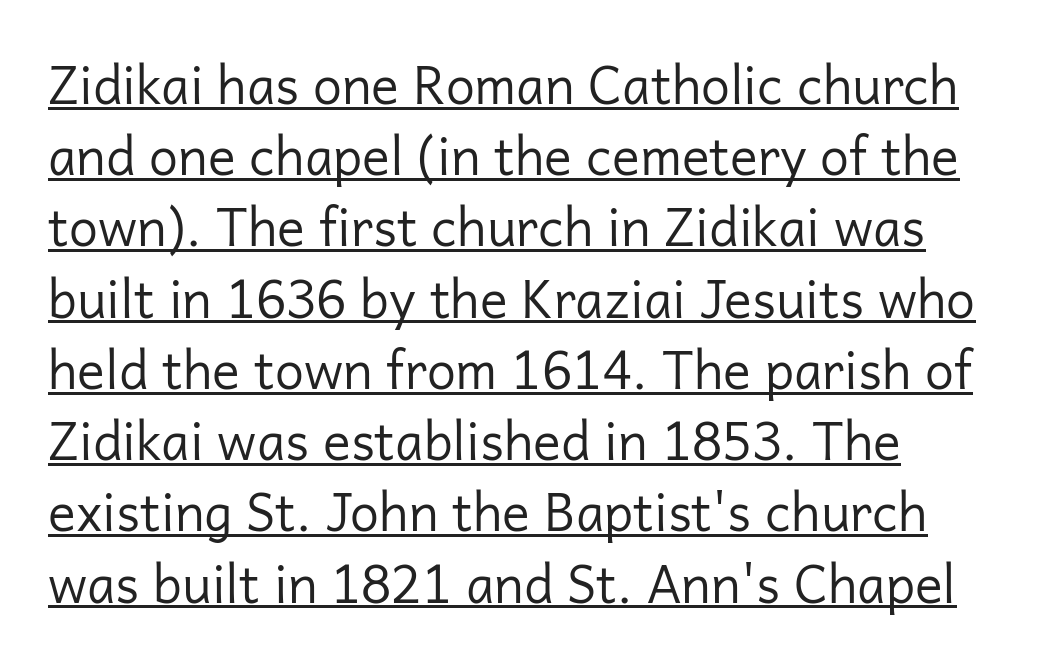
{"serif": "no", "italic": "no", "bold": "no", "weight": "regular", "width": "normal", "stroke_contrast": "low", "x_height": "medium", "monospaced": "no", "underline": "yes", "align": "left", "line_spacing": "normal", "line_spacing_ratio": 1.37, "letter_spacing": "normal", "letter_spacing_em": 0.0, "glyph_px": 52}
